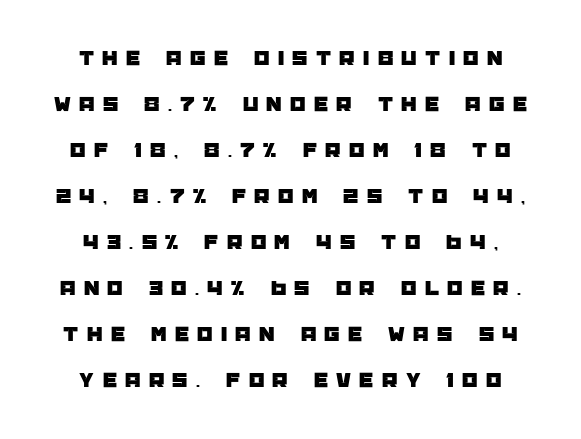
{"italic": "no", "underline": "no", "line_spacing": "loose", "line_spacing_ratio": 2.09, "letter_spacing": "wide", "letter_spacing_em": 0.38, "glyph_px": 22}
